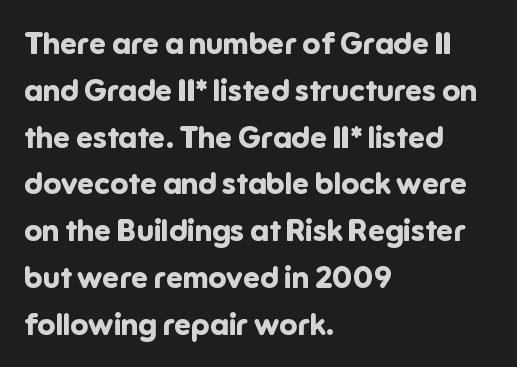
Q: Is the text bold? A: Yes.
Q: Is the text italic (slanted)? A: No, it is upright.
Q: Is the typeface a serif or a sans-serif typeface? A: Sans-serif.
Q: Is the text underlined? A: No.
Q: How is the paragraph aligned? A: Left-aligned.
Q: Is the spacing between letters normal or unusually wide? A: Normal.
Q: Is the spacing between lines tight, normal or loose? A: Normal.
Q: Width (condensed, normal, or wide)? A: Normal.
Q: Stroke contrast? A: Low.
Q: x-height? A: Medium.
Q: Monospaced? A: No.
